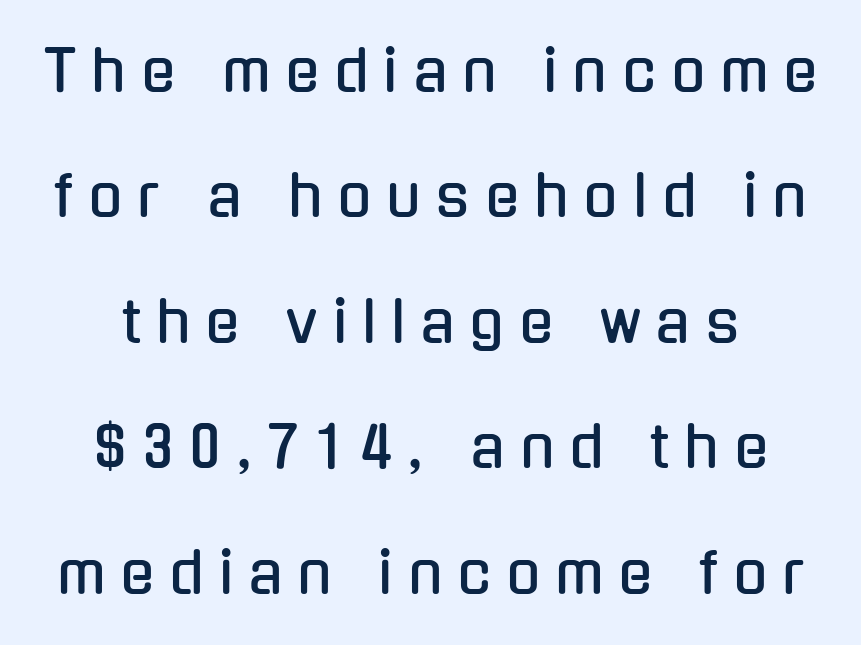
Q: Is the text italic (slanted)? A: No, it is upright.
Q: Is the typeface a serif or a sans-serif typeface? A: Sans-serif.
Q: Is the text underlined? A: No.
Q: Is the spacing between letters normal or unusually wide? A: Unusually wide.
Q: Is the spacing between lines tight, normal or loose? A: Loose.
Q: Width (condensed, normal, or wide)? A: Condensed.
Q: Stroke contrast? A: Low.
Q: x-height? A: Medium.
Q: Monospaced? A: No.
